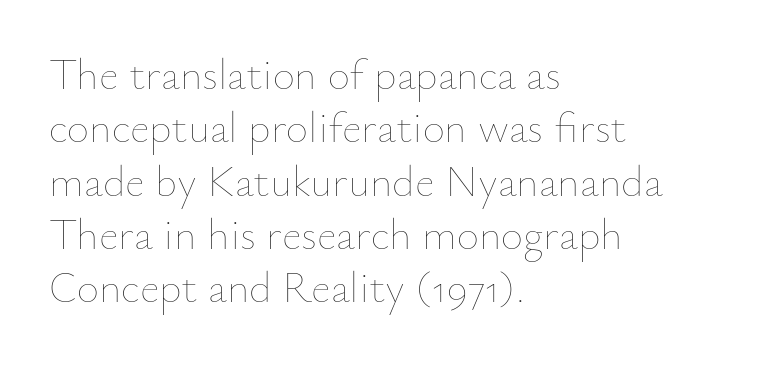
The image shows 43 px thin type, upright; set left-aligned, line spacing 1.24x, normal letter spacing, not underlined; low stroke contrast and a small x-height.
